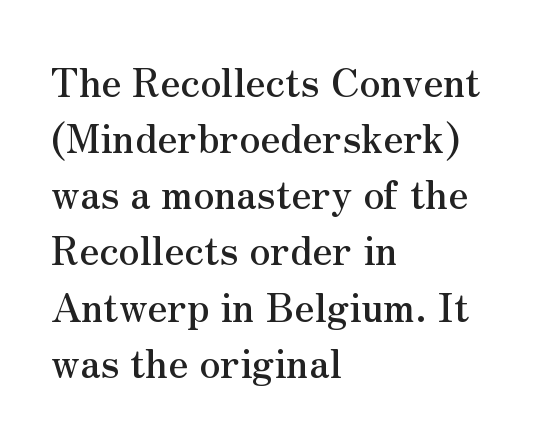
{"serif": "yes", "italic": "no", "width": "normal", "stroke_contrast": "medium", "x_height": "small", "monospaced": "no", "underline": "no", "align": "left", "line_spacing": "normal", "line_spacing_ratio": 1.44, "letter_spacing": "normal", "letter_spacing_em": 0.0, "glyph_px": 39}
